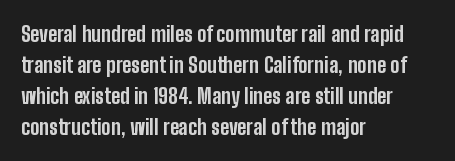
The image shows 21 px bold type, upright; set left-aligned, normal line spacing (1.47x), normal letter spacing, not underlined.
